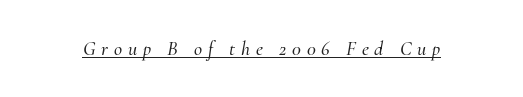
The image shows 20 px text type, italic (leaning right); set unusually wide letter spacing (+0.29 em), underlined.
